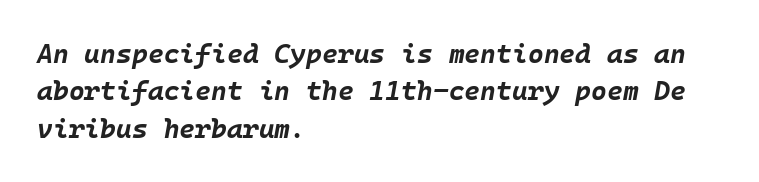
The image shows 27 px bold type, italic (leaning right); set left-aligned, normal line spacing (1.38x), normal letter spacing, not underlined.
